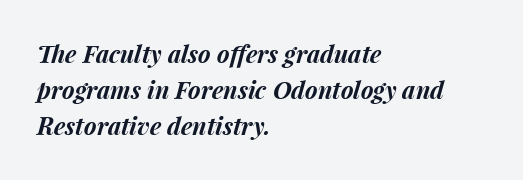
The image shows 24 px bold type, italic (leaning right); set left-aligned, normal line spacing (1.51x), normal letter spacing, not underlined.
